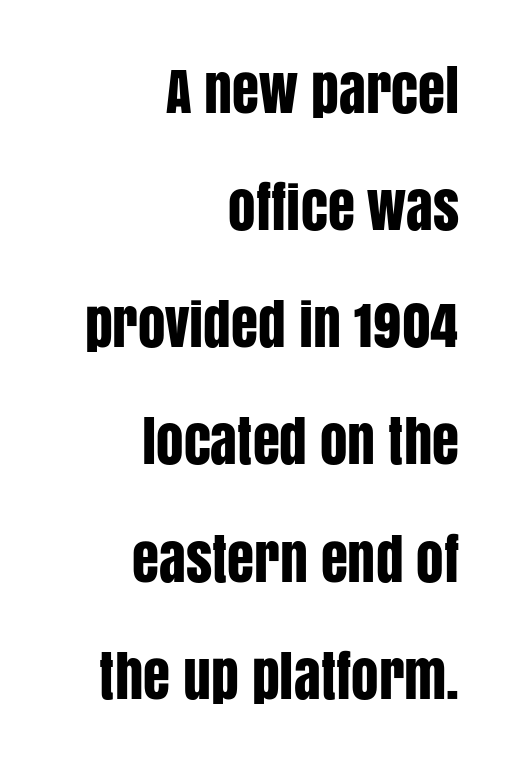
Q: Is the text italic (slanted)? A: No, it is upright.
Q: Is the typeface a serif or a sans-serif typeface? A: Sans-serif.
Q: Is the text underlined? A: No.
Q: How is the paragraph aligned? A: Right-aligned.
Q: Is the spacing between letters normal or unusually wide? A: Normal.
Q: Is the spacing between lines tight, normal or loose? A: Loose.
Q: Width (condensed, normal, or wide)? A: Condensed.
Q: Stroke contrast? A: Low.
Q: x-height? A: Large.
Q: Monospaced? A: No.
